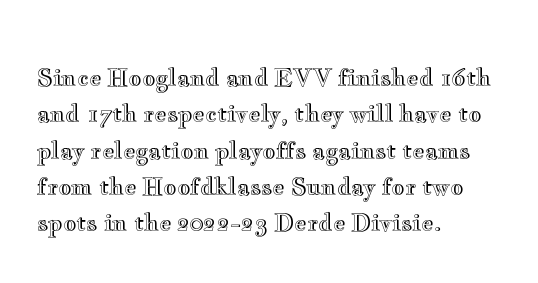
The image shows 23 px text type, upright; set left-aligned, normal line spacing (1.58x), normal letter spacing, not underlined.
